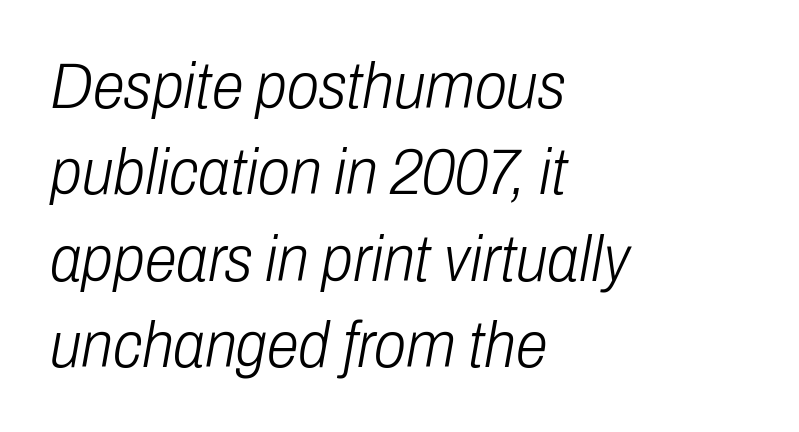
Stroke mass is kept to a normal reading level or below. Each line starts at the same left margin while the right side varies. Vertical spacing — default. The letterforms sit shoulder to shoulder at normal distance. The glyphs look as if they've been sheared to an angle.
